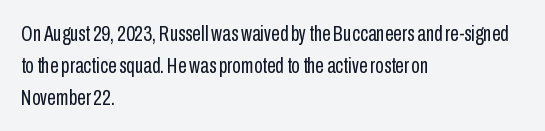
This sample uses an upright cut, with every glyph sitting square on the baseline. Check the space under the baseline: it is left empty. These lines are set flush left with a ragged right edge. Weight: not bold — regular or lighter.
